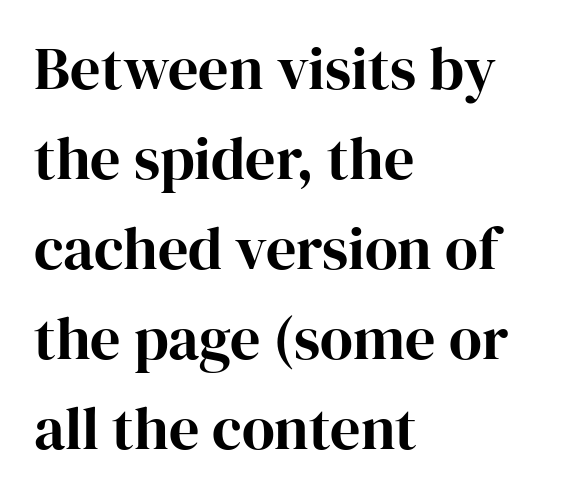
The image shows 60 px serif type, upright; set left-aligned, normal line spacing (1.5x), normal letter spacing, not underlined; high stroke contrast and a medium x-height.
